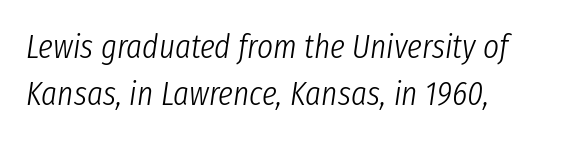
{"italic": "yes", "lean": "right", "slant_degrees": 8, "bold": "no", "weight": "light", "width": "condensed", "stroke_contrast": "low", "x_height": "medium", "monospaced": "no", "underline": "no", "align": "left", "line_spacing": "normal", "line_spacing_ratio": 1.38, "letter_spacing": "normal", "letter_spacing_em": 0.0, "glyph_px": 34}
